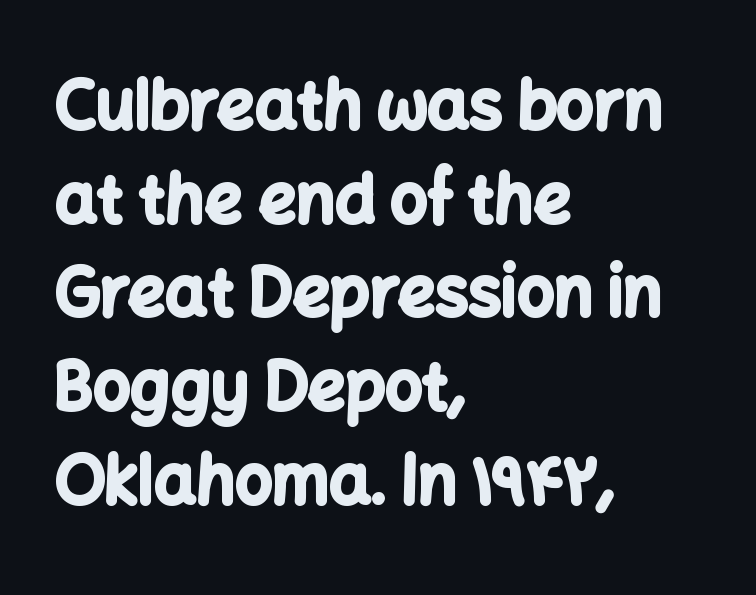
Q: Is the text bold? A: Yes.
Q: Is the text italic (slanted)? A: No, it is upright.
Q: Is the typeface a serif or a sans-serif typeface? A: Sans-serif.
Q: Is the text underlined? A: No.
Q: How is the paragraph aligned? A: Left-aligned.
Q: Is the spacing between letters normal or unusually wide? A: Normal.
Q: Is the spacing between lines tight, normal or loose? A: Normal.
Q: Width (condensed, normal, or wide)? A: Normal.
Q: Stroke contrast? A: Low.
Q: x-height? A: Medium.
Q: Monospaced? A: No.
